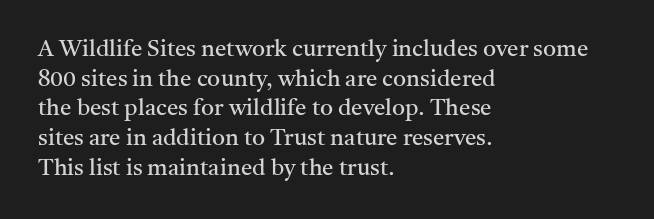
The image shows 23 px text type, upright; set left-aligned, normal line spacing (1.29x), normal letter spacing, not underlined.
